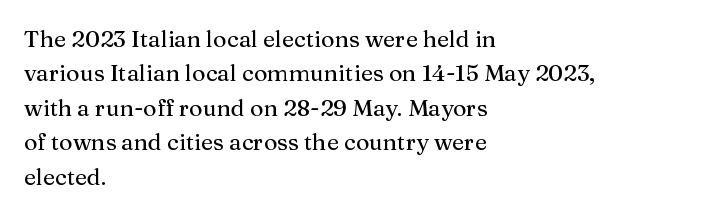
{"italic": "no", "underline": "no", "align": "left", "line_spacing": "normal", "line_spacing_ratio": 1.5, "letter_spacing": "normal", "letter_spacing_em": 0.0, "glyph_px": 23}
